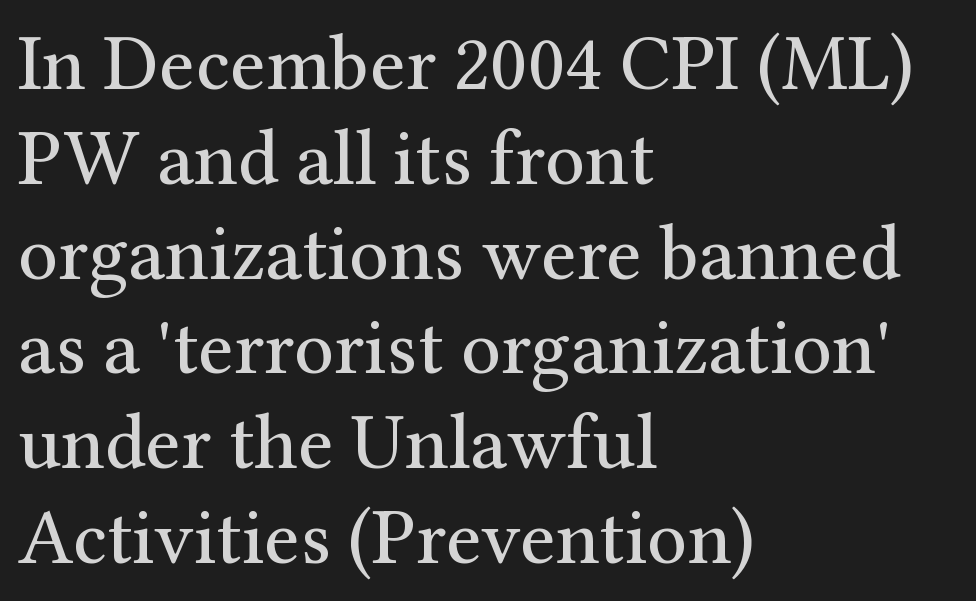
Has an underline been added? It has not. The axis of the letterforms is exactly vertical. These lines are set flush left with a ragged right edge. Are there feet on the stems? There are — it's a serif. A typesetter would call this zero additional tracking.
